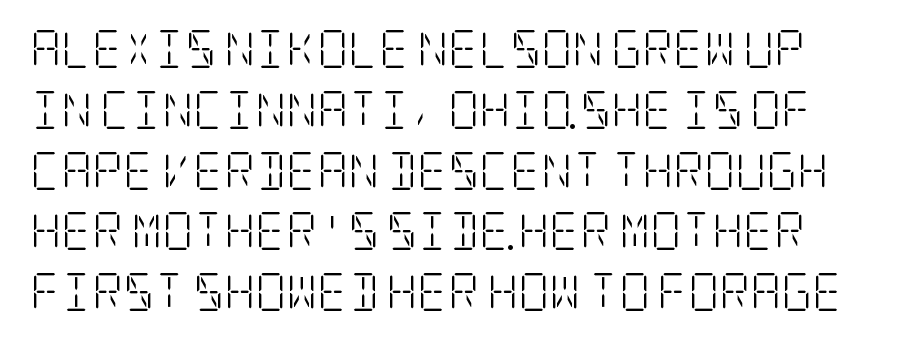
{"serif": "yes", "italic": "no", "bold": "no", "weight": "light", "width": "condensed", "stroke_contrast": "low", "x_height": "large", "underline": "no", "line_spacing": "normal", "line_spacing_ratio": 1.6, "letter_spacing": "normal", "letter_spacing_em": 0.0, "glyph_px": 38}
